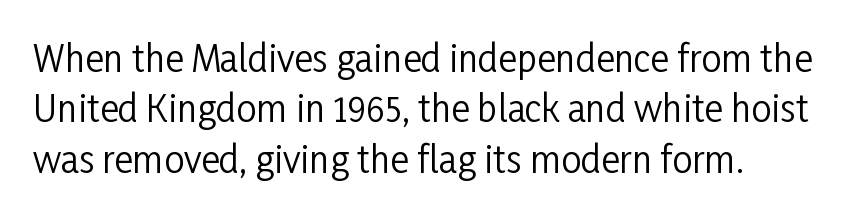
Q: Is the text bold? A: No.
Q: Is the text italic (slanted)? A: No, it is upright.
Q: Is the typeface a serif or a sans-serif typeface? A: Sans-serif.
Q: Is the text underlined? A: No.
Q: Is the spacing between letters normal or unusually wide? A: Normal.
Q: Is the spacing between lines tight, normal or loose? A: Normal.
Q: Width (condensed, normal, or wide)? A: Condensed.
Q: Stroke contrast? A: Low.
Q: x-height? A: Medium.
Q: Monospaced? A: No.
